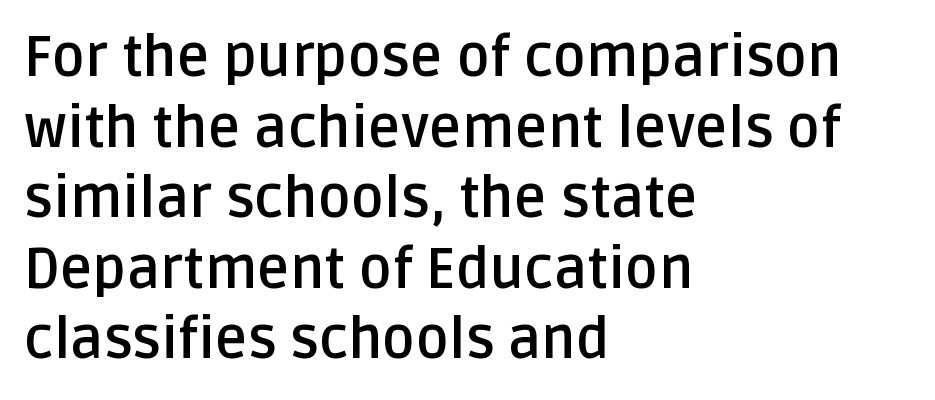
{"serif": "no", "italic": "no", "bold": "yes", "weight": "semibold", "width": "normal", "stroke_contrast": "low", "x_height": "large", "monospaced": "no", "underline": "no", "align": "left", "line_spacing": "normal", "line_spacing_ratio": 1.26, "letter_spacing": "normal", "letter_spacing_em": 0.0, "glyph_px": 56}
